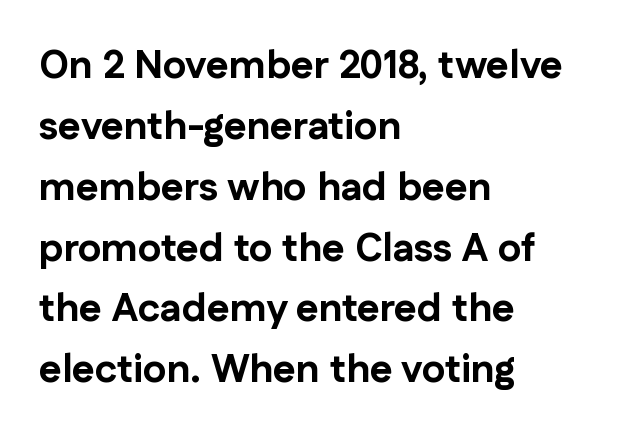
{"serif": "no", "italic": "no", "bold": "yes", "weight": "bold", "width": "normal", "stroke_contrast": "low", "x_height": "medium", "monospaced": "no", "underline": "no", "align": "left", "line_spacing": "normal", "line_spacing_ratio": 1.56, "letter_spacing": "normal", "letter_spacing_em": 0.0, "glyph_px": 39}
